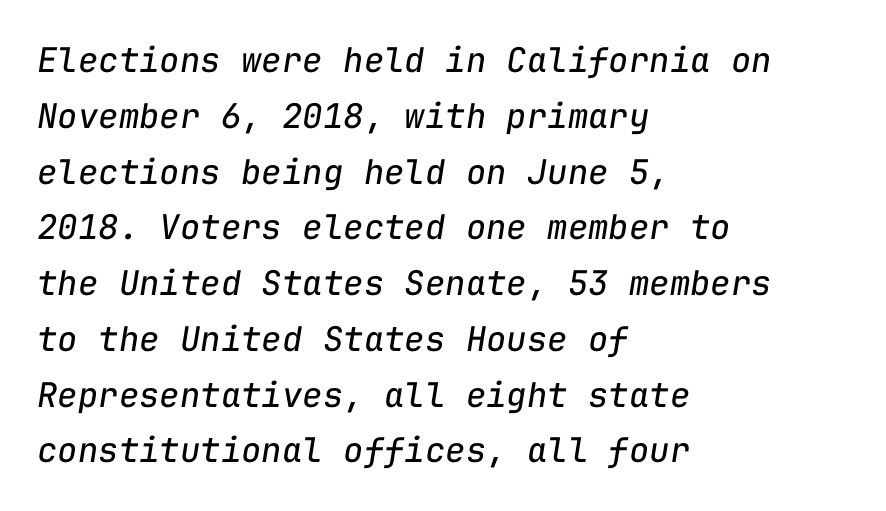
{"italic": "yes", "lean": "right", "slant_degrees": 9, "bold": "no", "weight": "regular", "width": "normal", "stroke_contrast": "low", "x_height": "medium", "monospaced": "yes", "underline": "no", "align": "left", "line_spacing": "normal", "line_spacing_ratio": 1.64, "letter_spacing": "normal", "letter_spacing_em": 0.0, "glyph_px": 34}
